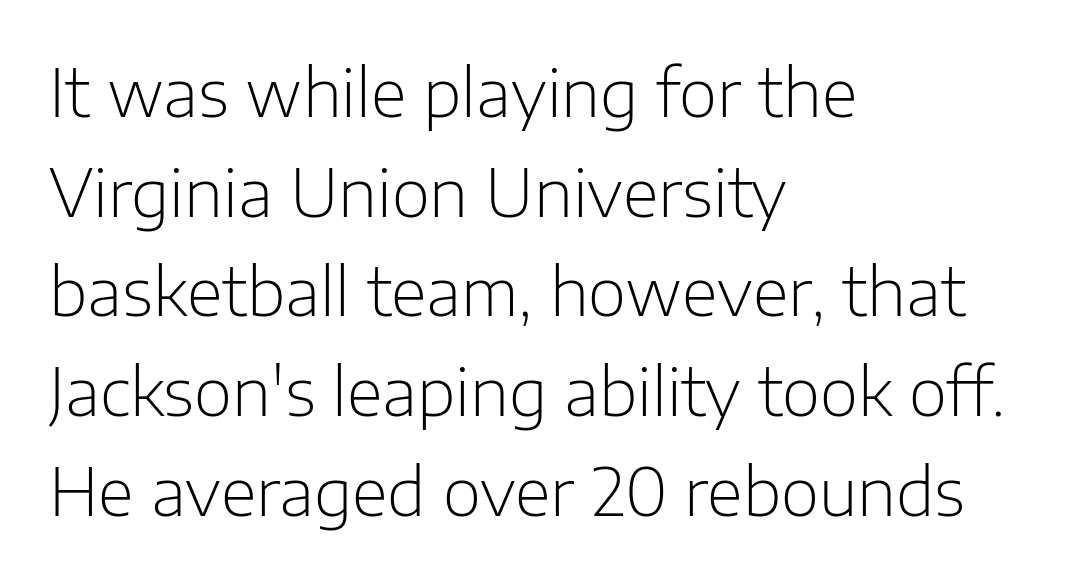
Just letters on the line, the space beneath them empty. Left-aligned paragraph, ragged on the right. The face looks like a standard text weight, possibly lighter. Here the glyphs are tracked normally, forming tight word shapes. The space between consecutive lines is moderate. Spacing verdict: proportional, widths tailored to each character.
